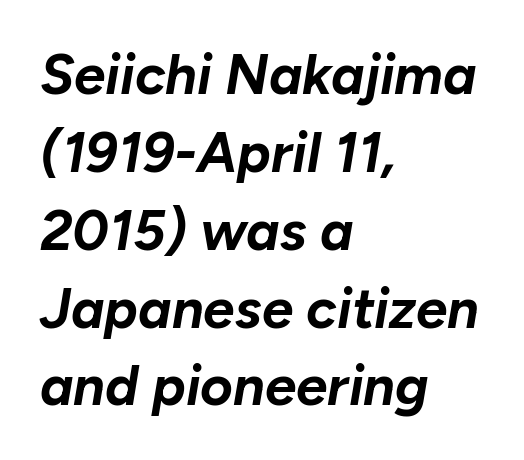
{"italic": "yes", "lean": "right", "slant_degrees": 10, "bold": "yes", "weight": "bold", "width": "normal", "stroke_contrast": "low", "x_height": "medium", "monospaced": "no", "underline": "no", "align": "left", "line_spacing": "normal", "line_spacing_ratio": 1.39, "letter_spacing": "normal", "letter_spacing_em": 0.0, "glyph_px": 56}
